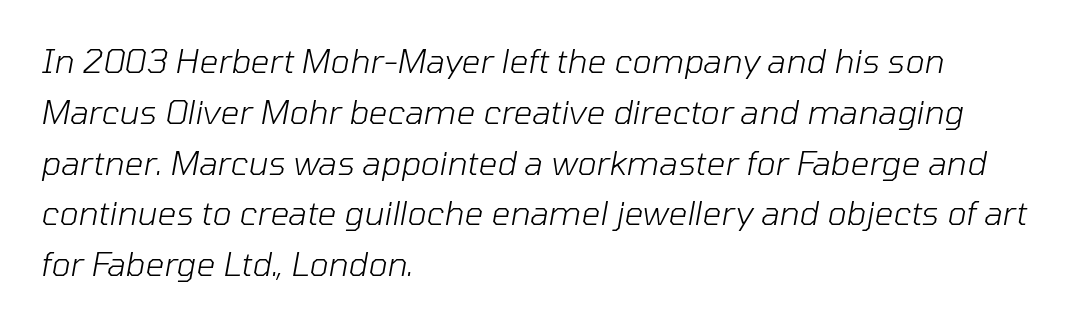
{"italic": "yes", "lean": "right", "slant_degrees": 10, "bold": "no", "weight": "light", "width": "normal", "stroke_contrast": "low", "x_height": "medium", "monospaced": "no", "underline": "no", "align": "left", "line_spacing": "normal", "line_spacing_ratio": 1.54, "letter_spacing": "normal", "letter_spacing_em": 0.0, "glyph_px": 33}
